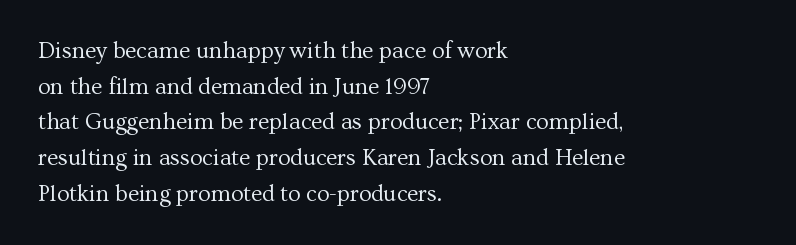
The image shows 23 px text type, upright; set left-aligned, normal line spacing (1.55x), normal letter spacing, not underlined.
